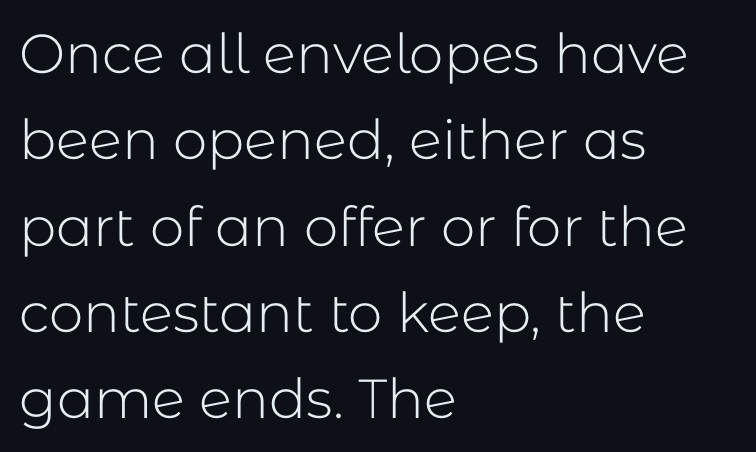
{"serif": "no", "italic": "no", "bold": "no", "weight": "light", "width": "normal", "stroke_contrast": "low", "x_height": "medium", "monospaced": "no", "underline": "no", "align": "left", "line_spacing": "normal", "line_spacing_ratio": 1.57, "letter_spacing": "normal", "letter_spacing_em": 0.0, "glyph_px": 55}
